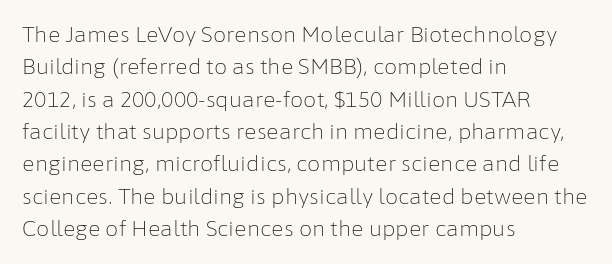
The image shows 21 px text type, upright; set left-aligned, normal line spacing (1.54x), normal letter spacing, not underlined.
